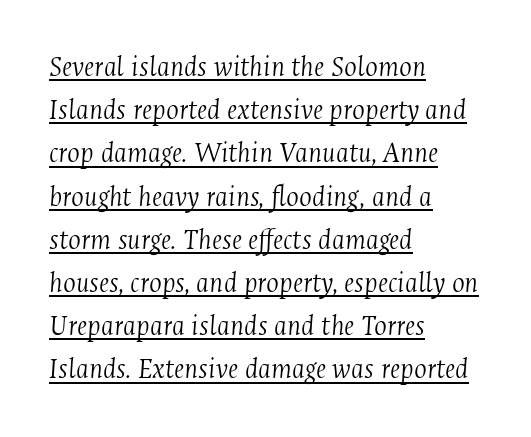
{"serif": "yes", "italic": "yes", "lean": "right", "slant_degrees": 4, "bold": "no", "weight": "light", "width": "condensed", "stroke_contrast": "medium", "x_height": "medium", "monospaced": "no", "underline": "yes", "align": "left", "line_spacing": "normal", "line_spacing_ratio": 1.44, "letter_spacing": "normal", "letter_spacing_em": 0.0, "glyph_px": 30}
